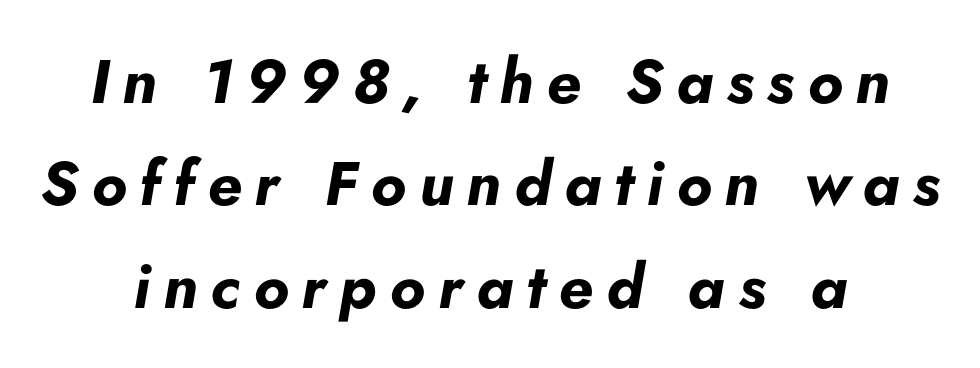
Q: Is the text bold? A: Yes.
Q: Is the text italic (slanted)? A: Yes, it leans right by about 5 degrees.
Q: Is the text underlined? A: No.
Q: How is the paragraph aligned? A: Centered.
Q: Is the spacing between letters normal or unusually wide? A: Unusually wide.
Q: Is the spacing between lines tight, normal or loose? A: Normal.
Q: Width (condensed, normal, or wide)? A: Normal.
Q: Stroke contrast? A: Low.
Q: x-height? A: Small.
Q: Monospaced? A: No.
